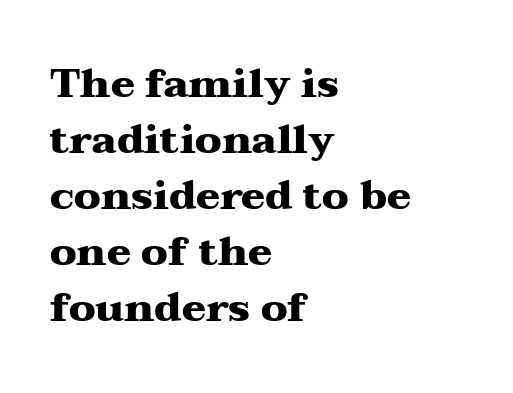
The image shows 40 px heavy, wide serif type, upright; set left-aligned, normal line spacing (1.4x), normal letter spacing, not underlined; medium stroke contrast and a medium x-height.
